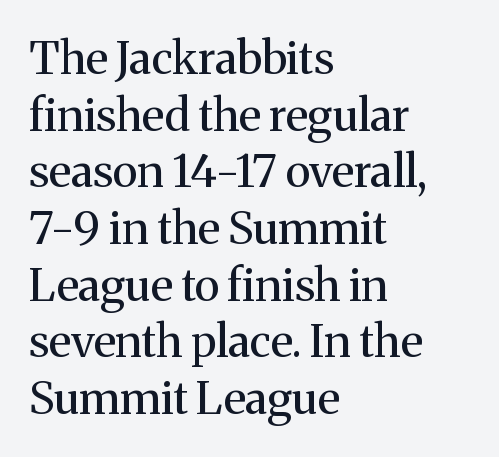
The image shows 45 px regular-weight serif type, upright; set left-aligned, normal line spacing (1.26x), normal letter spacing, not underlined; medium stroke contrast and a medium x-height.
